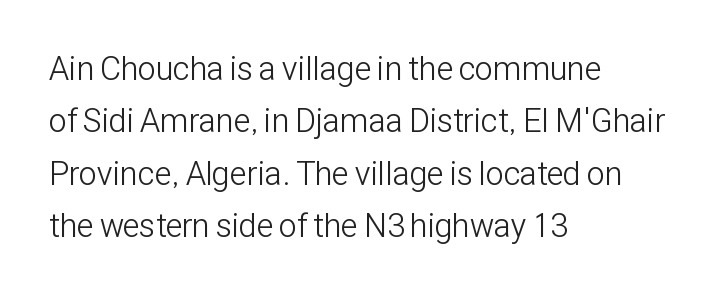
Quick note: not italic, upright. The face used here is proportionally spaced, like ordinary book or web type. Reading down the column, the eye jumps a familiar distance to each next line. Nope, no serifs anywhere on these letters.
